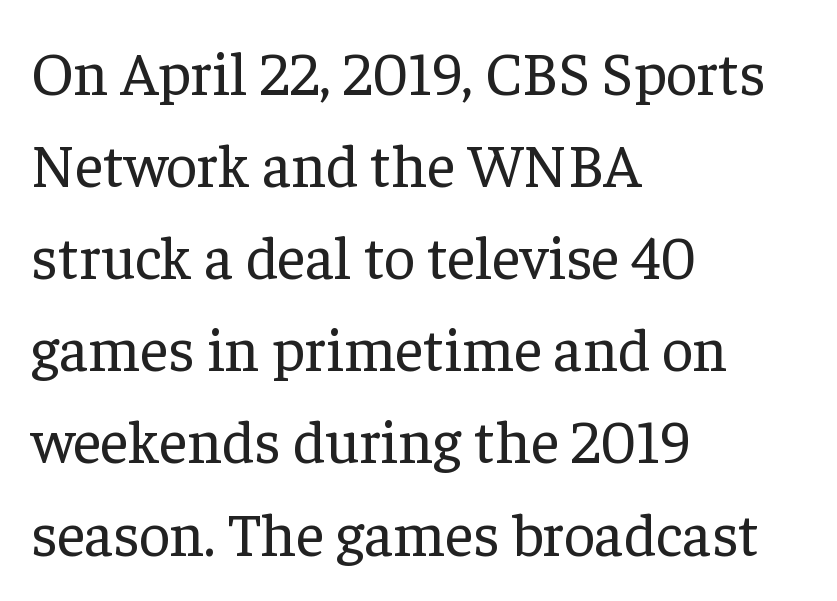
{"serif": "yes", "italic": "no", "bold": "no", "weight": "regular", "width": "normal", "stroke_contrast": "low", "x_height": "medium", "monospaced": "no", "underline": "no", "align": "left", "line_spacing": "normal", "line_spacing_ratio": 1.51, "letter_spacing": "normal", "letter_spacing_em": 0.0, "glyph_px": 61}
